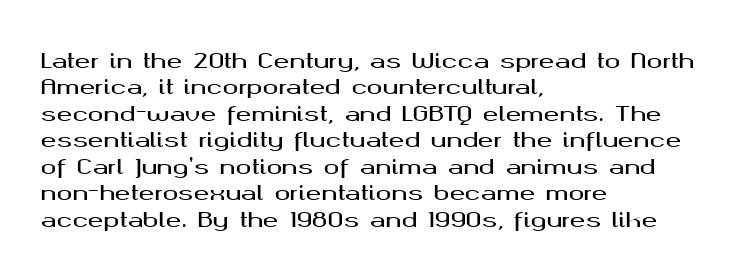
Q: Is the text italic (slanted)? A: No, it is upright.
Q: Is the text underlined? A: No.
Q: How is the paragraph aligned? A: Left-aligned.
Q: Is the spacing between letters normal or unusually wide? A: Normal.
Q: Is the spacing between lines tight, normal or loose? A: Normal.
